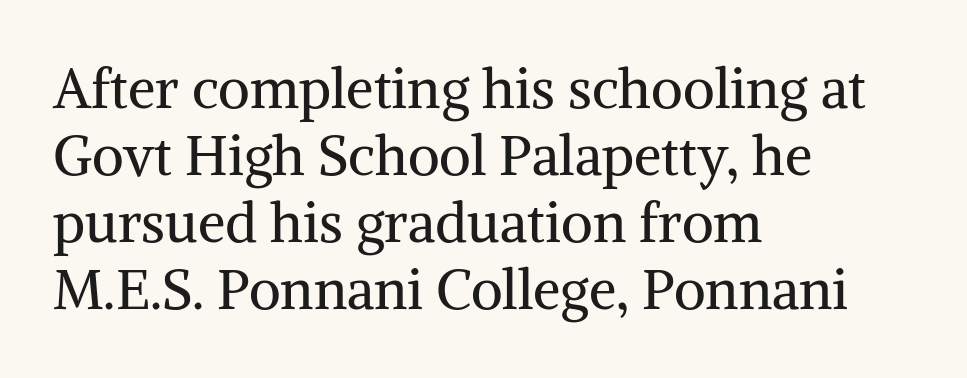
Q: Is the text bold? A: No.
Q: Is the text italic (slanted)? A: No, it is upright.
Q: Is the typeface a serif or a sans-serif typeface? A: Serif.
Q: Is the text underlined? A: No.
Q: How is the paragraph aligned? A: Left-aligned.
Q: Is the spacing between letters normal or unusually wide? A: Normal.
Q: Width (condensed, normal, or wide)? A: Normal.
Q: Stroke contrast? A: Medium.
Q: x-height? A: Medium.
Q: Monospaced? A: No.
